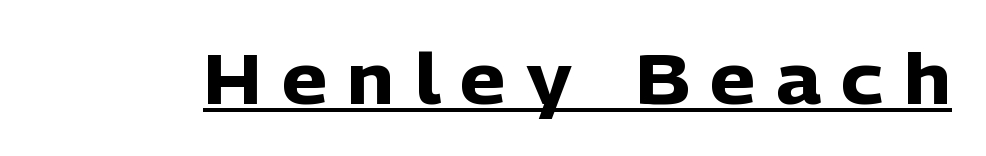
The image shows 71 px heavy sans-serif type, upright; set unusually wide letter spacing (+0.29 em), underlined; low stroke contrast and a medium x-height.
